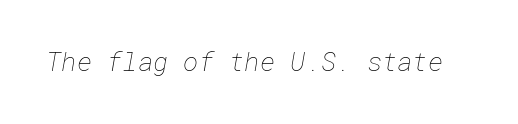
{"bold": "no", "underline": "no", "letter_spacing": "normal", "letter_spacing_em": 0.0, "glyph_px": 26}
